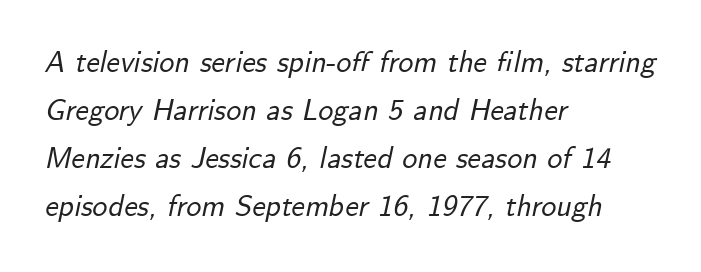
{"italic": "yes", "lean": "right", "slant_degrees": 12, "width": "normal", "stroke_contrast": "low", "x_height": "small", "monospaced": "no", "underline": "no", "align": "left", "line_spacing": "normal", "line_spacing_ratio": 1.6, "letter_spacing": "normal", "letter_spacing_em": 0.0, "glyph_px": 30}
